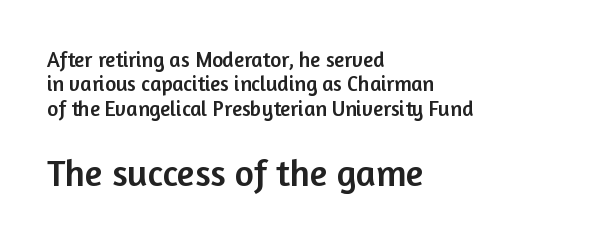
The letters stand upright; this is a roman face. Decoration check: the copy has no underline. This sample is left-justified, so line endings fall wherever the words run out. Look at the bottom of the vertical strokes: they stop flat, with no serifs. Words appear dense and cohesive because spacing is normal.
